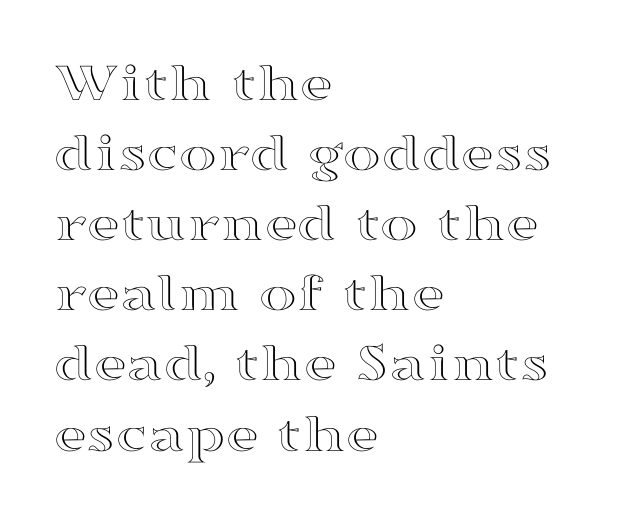
This rendering leaves character spacing at its baseline value. Is this a fixed-width face? No — the glyphs have proportional, varying widths. Posture: upright roman. Notice how the passage keeps a crisp vertical edge on the left only.
